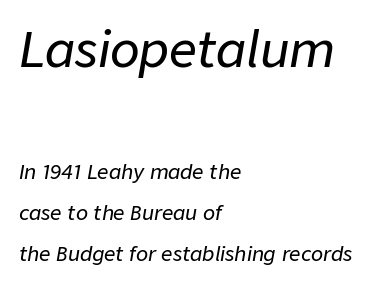
The image shows 49 px text type, italic (leaning right); set left-aligned, loose line spacing (2.05x), normal letter spacing, not underlined; the first (top) block is 2.45x larger; low stroke contrast and a medium x-height.
